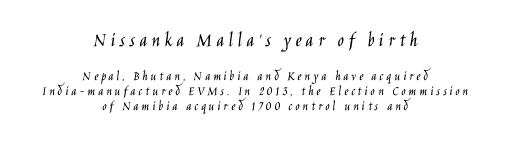
{"bold": "no", "underline": "no", "align": "center", "line_spacing": "tight", "line_spacing_ratio": 1.09, "letter_spacing": "wide", "letter_spacing_em": 0.21, "larger_block": "first", "size_ratio": 1.5, "glyph_px": 21}
